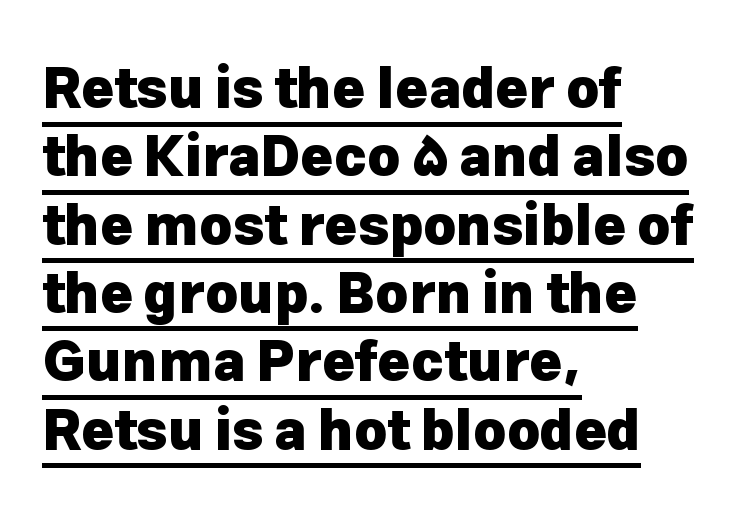
{"serif": "no", "italic": "no", "bold": "yes", "weight": "heavy", "width": "normal", "stroke_contrast": "low", "x_height": "medium", "monospaced": "no", "underline": "yes", "align": "left", "line_spacing_ratio": 1.22, "letter_spacing": "normal", "letter_spacing_em": 0.0, "glyph_px": 56}
